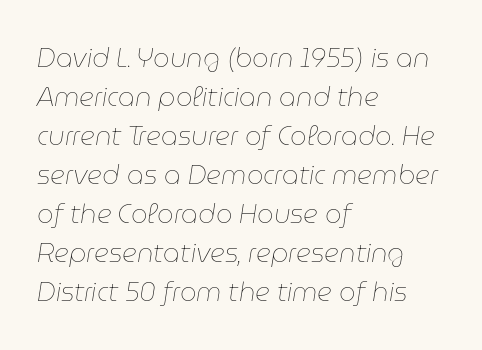
Q: Is the text bold? A: No.
Q: Is the text italic (slanted)? A: Yes, it leans right by about 9 degrees.
Q: Is the text underlined? A: No.
Q: How is the paragraph aligned? A: Left-aligned.
Q: Is the spacing between letters normal or unusually wide? A: Normal.
Q: Is the spacing between lines tight, normal or loose? A: Normal.
